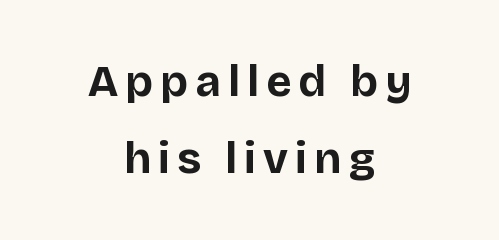
Q: Is the text bold? A: Yes.
Q: Is the text italic (slanted)? A: No, it is upright.
Q: Is the typeface a serif or a sans-serif typeface? A: Sans-serif.
Q: Is the text underlined? A: No.
Q: How is the paragraph aligned? A: Centered.
Q: Width (condensed, normal, or wide)? A: Normal.
Q: Stroke contrast? A: Low.
Q: x-height? A: Large.
Q: Monospaced? A: No.
